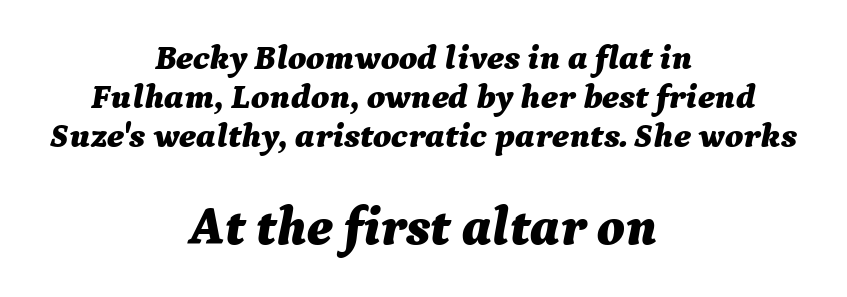
Q: Is the text bold? A: Yes.
Q: Is the text italic (slanted)? A: Yes, it leans right by about 9 degrees.
Q: Is the text underlined? A: No.
Q: How is the paragraph aligned? A: Centered.
Q: Is the spacing between letters normal or unusually wide? A: Normal.
Q: Is the spacing between lines tight, normal or loose? A: Tight.
Q: Which block of text is set in a larger size, the first (top) or the second (bottom)? A: The second (bottom) one.
Q: Width (condensed, normal, or wide)? A: Normal.
Q: Stroke contrast? A: Medium.
Q: x-height? A: Medium.
Q: Monospaced? A: No.
